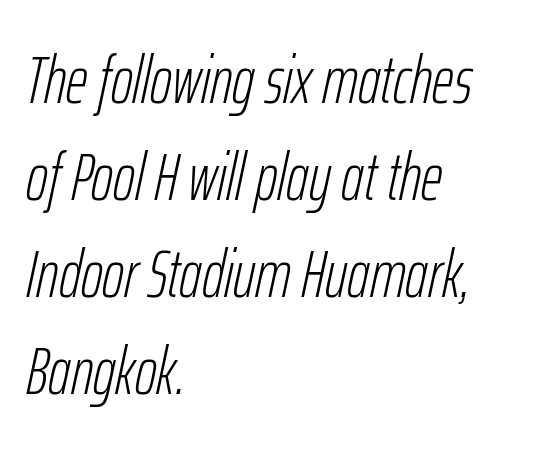
Q: Is the text bold? A: No.
Q: Is the text italic (slanted)? A: Yes, it leans right by about 12 degrees.
Q: Is the text underlined? A: No.
Q: How is the paragraph aligned? A: Left-aligned.
Q: Is the spacing between letters normal or unusually wide? A: Normal.
Q: Is the spacing between lines tight, normal or loose? A: Normal.
Q: Width (condensed, normal, or wide)? A: Condensed.
Q: Stroke contrast? A: Low.
Q: x-height? A: Medium.
Q: Monospaced? A: No.
